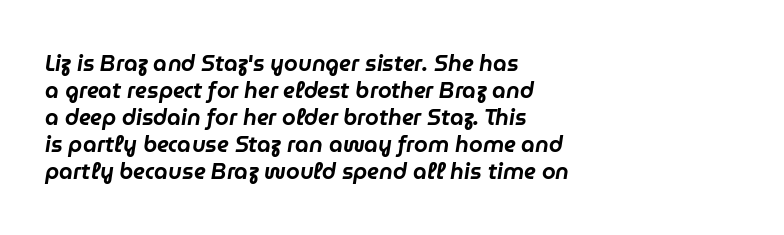
Q: Is the text italic (slanted)? A: Yes, it leans right by about 9 degrees.
Q: Is the text underlined? A: No.
Q: How is the paragraph aligned? A: Left-aligned.
Q: Is the spacing between letters normal or unusually wide? A: Normal.
